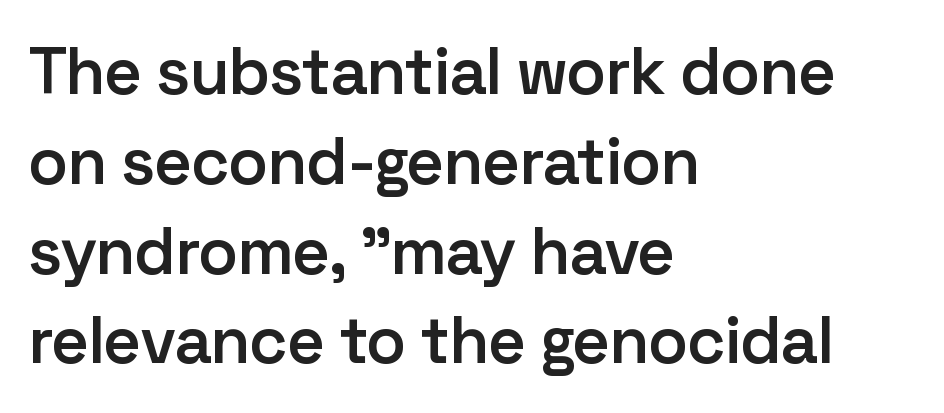
Q: Is the text bold? A: Semi-bold.
Q: Is the text italic (slanted)? A: No, it is upright.
Q: Is the typeface a serif or a sans-serif typeface? A: Sans-serif.
Q: Is the text underlined? A: No.
Q: How is the paragraph aligned? A: Left-aligned.
Q: Is the spacing between letters normal or unusually wide? A: Normal.
Q: Is the spacing between lines tight, normal or loose? A: Normal.
Q: Width (condensed, normal, or wide)? A: Normal.
Q: Stroke contrast? A: Low.
Q: x-height? A: Medium.
Q: Monospaced? A: No.
